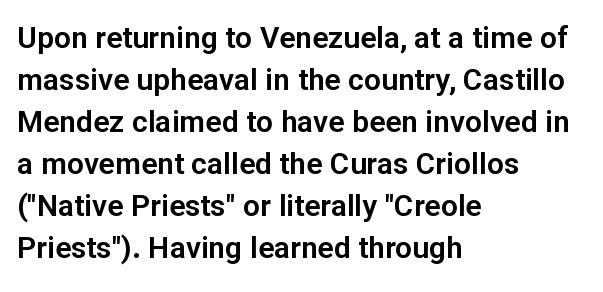
The image shows 30 px sans-serif type, upright; set left-aligned, normal line spacing (1.4x), normal letter spacing, not underlined; low stroke contrast and a medium x-height.
